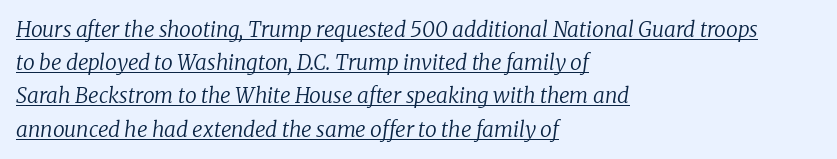
The image shows 21 px text type, italic (leaning right); set left-aligned, normal line spacing (1.58x), normal letter spacing, underlined.
